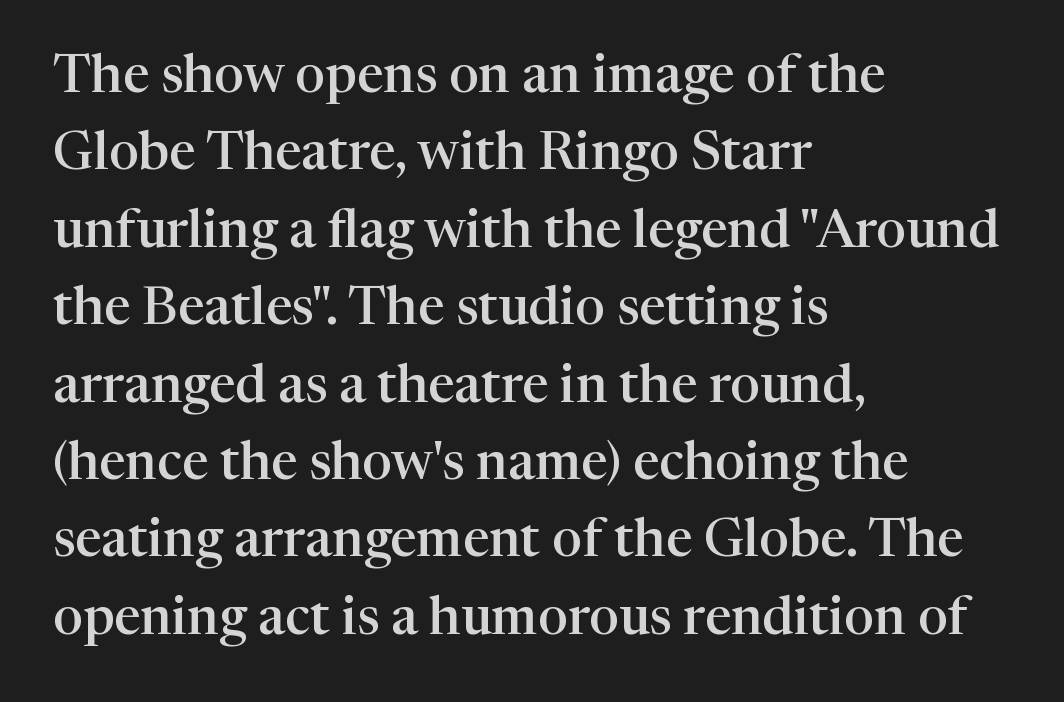
{"serif": "yes", "italic": "no", "bold": "semi", "weight": "semibold", "width": "normal", "stroke_contrast": "high", "x_height": "medium", "monospaced": "no", "underline": "no", "align": "left", "line_spacing": "normal", "line_spacing_ratio": 1.46, "letter_spacing": "normal", "letter_spacing_em": 0.0, "glyph_px": 53}
